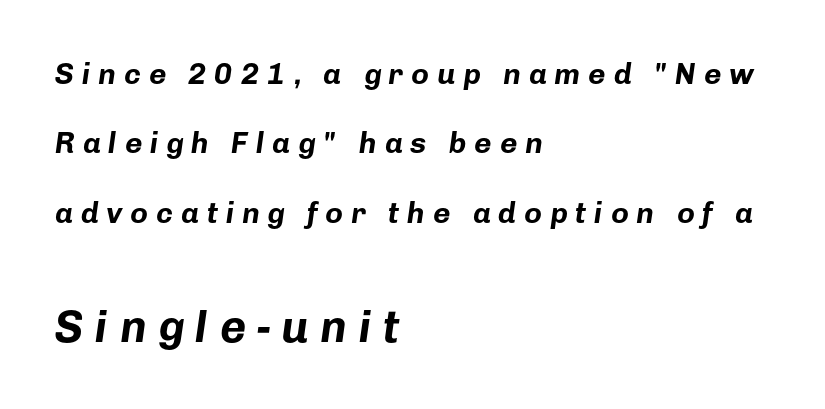
When letters slant like this, we call the style italic. Students, observe: this is what heavily led, spacious text looks like. Is this a fixed-width face? No — the glyphs have proportional, varying widths. The words here are not underlined. You get the small type first, then a jump to larger type. These words are printed bold, with thick strokes throughout.
